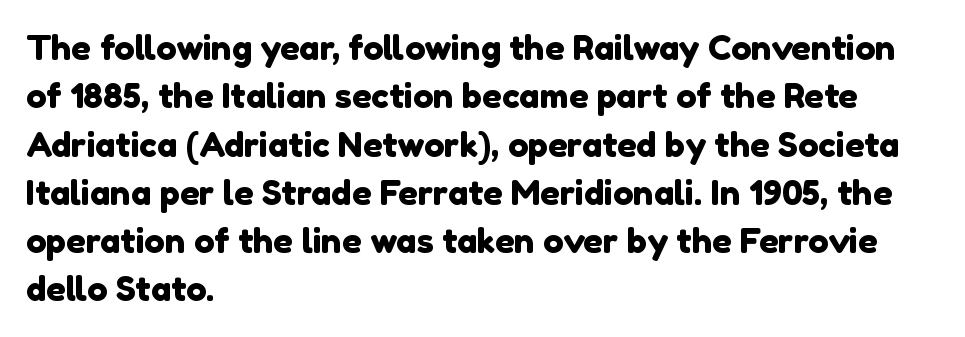
The image shows 34 px sans-serif type; set left-aligned, normal line spacing (1.42x), normal letter spacing, not underlined; a medium x-height.
